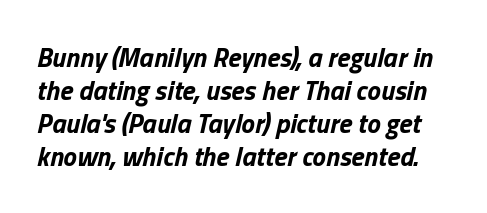
This is oblique type, the kind used for emphasis or titles. Default kerning and tracking; the words read as compact shapes. Check under the words: just untouched page. Heavy-handed strokes throughout: this text is bold.
